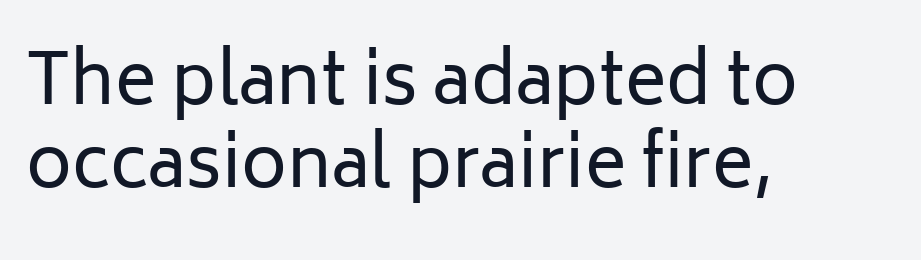
{"serif": "no", "italic": "no", "bold": "no", "weight": "regular", "width": "normal", "stroke_contrast": "low", "x_height": "medium", "monospaced": "no", "underline": "no", "align": "left", "line_spacing_ratio": 1.19, "letter_spacing": "normal", "letter_spacing_em": 0.0, "glyph_px": 70}
